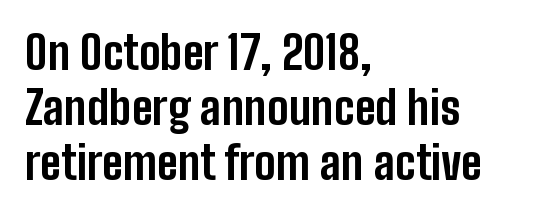
Q: Is the text bold? A: Yes.
Q: Is the text italic (slanted)? A: No, it is upright.
Q: Is the typeface a serif or a sans-serif typeface? A: Sans-serif.
Q: Is the text underlined? A: No.
Q: How is the paragraph aligned? A: Left-aligned.
Q: Is the spacing between letters normal or unusually wide? A: Normal.
Q: Width (condensed, normal, or wide)? A: Condensed.
Q: Stroke contrast? A: Low.
Q: x-height? A: Medium.
Q: Monospaced? A: No.
